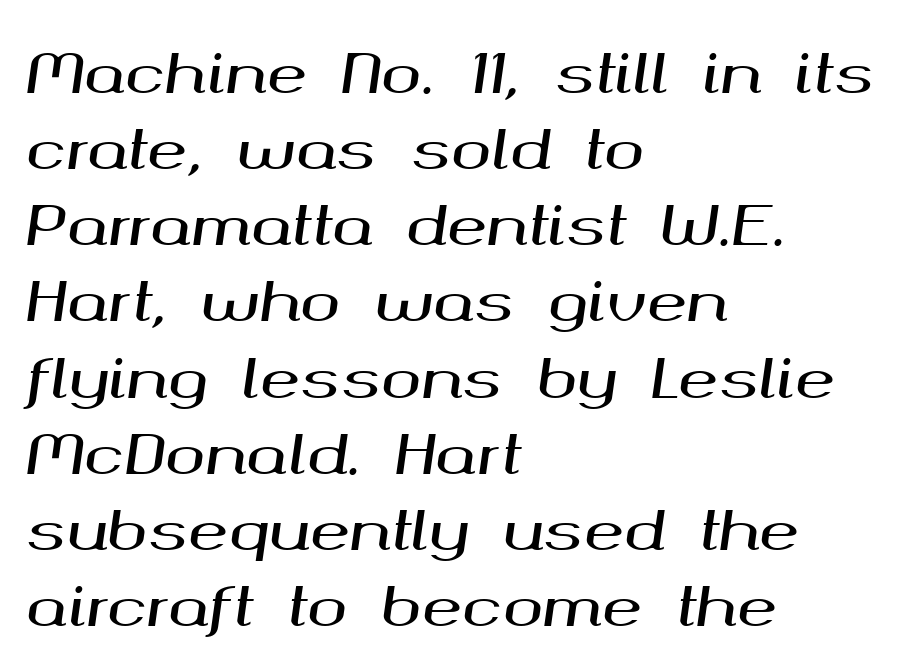
There's an unmistakable incline to the writing here. A typesetter would call this leading conventional body-copy spacing. The passage shown is typed in a proportional face where columns would drift. Plain, unruled lines of type. Nothing unusual about the tracking: characters are spaced as the font intends.
